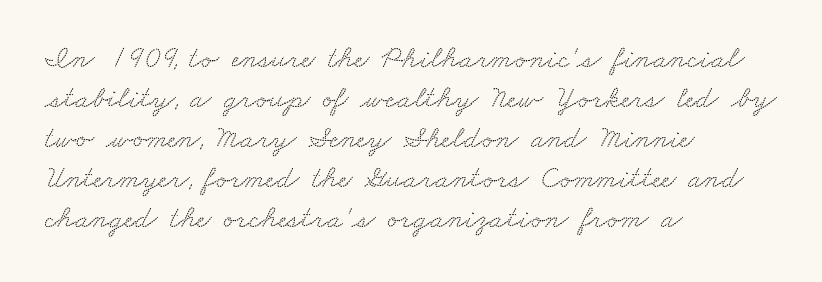
{"serif": "yes", "width": "wide", "stroke_contrast": "low", "x_height": "small", "monospaced": "no", "underline": "no", "align": "left", "line_spacing": "normal", "line_spacing_ratio": 1.29, "letter_spacing": "normal", "letter_spacing_em": 0.0, "glyph_px": 31}
